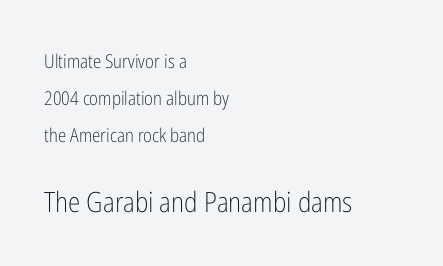
{"serif": "no", "italic": "no", "bold": "no", "weight": "light", "width": "condensed", "stroke_contrast": "low", "x_height": "medium", "monospaced": "no", "underline": "no", "align": "left", "line_spacing": "loose", "line_spacing_ratio": 1.94, "letter_spacing": "normal", "letter_spacing_em": 0.0, "larger_block": "second", "size_ratio": 1.47, "glyph_px": 28}
